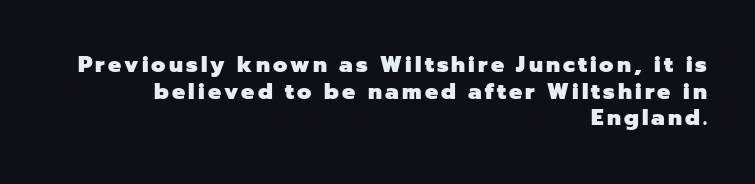
The image shows 22 px bold type, upright; set right-aligned, line spacing 1.21x, not underlined.
